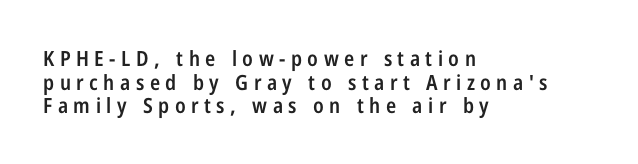
Q: Is the text bold? A: Semi-bold.
Q: Is the text italic (slanted)? A: No, it is upright.
Q: Is the text underlined? A: No.
Q: How is the paragraph aligned? A: Left-aligned.
Q: Is the spacing between letters normal or unusually wide? A: Unusually wide.
Q: Is the spacing between lines tight, normal or loose? A: Tight.
